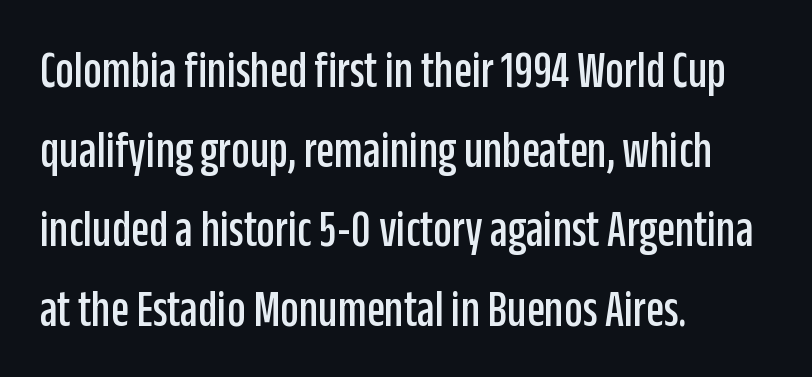
The image shows 52 px condensed sans-serif type, upright; set left-aligned, normal line spacing (1.53x), normal letter spacing, not underlined; low stroke contrast and a large x-height.
